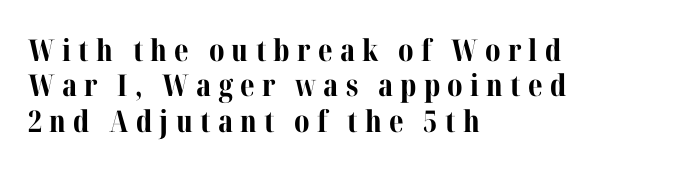
The image shows 30 px bold serif type, upright; set left-aligned, line spacing 1.18x, unusually wide letter spacing (+0.24 em), not underlined; medium stroke contrast and a medium x-height.
